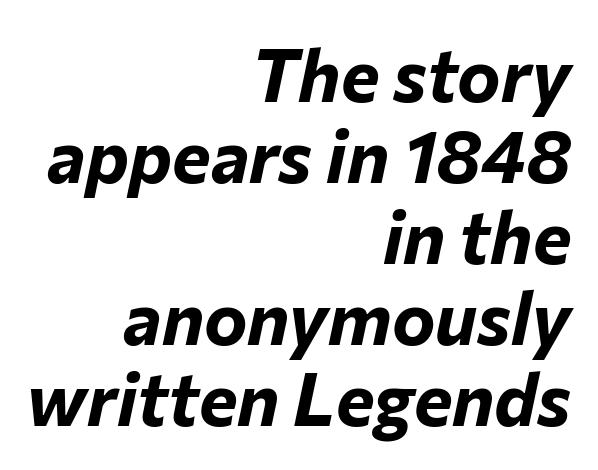
Q: Is the text bold? A: Yes.
Q: Is the text italic (slanted)? A: Yes, it leans right by about 12 degrees.
Q: Is the text underlined? A: No.
Q: How is the paragraph aligned? A: Right-aligned.
Q: Is the spacing between letters normal or unusually wide? A: Normal.
Q: Is the spacing between lines tight, normal or loose? A: Tight.
Q: Width (condensed, normal, or wide)? A: Normal.
Q: Stroke contrast? A: Low.
Q: x-height? A: Medium.
Q: Monospaced? A: No.
